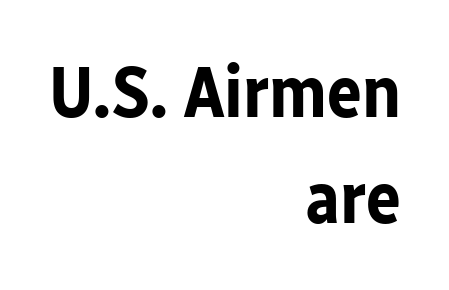
The image shows 73 px bold sans-serif type, upright; set right-aligned, normal line spacing (1.45x), normal letter spacing, not underlined; low stroke contrast and a medium x-height.
